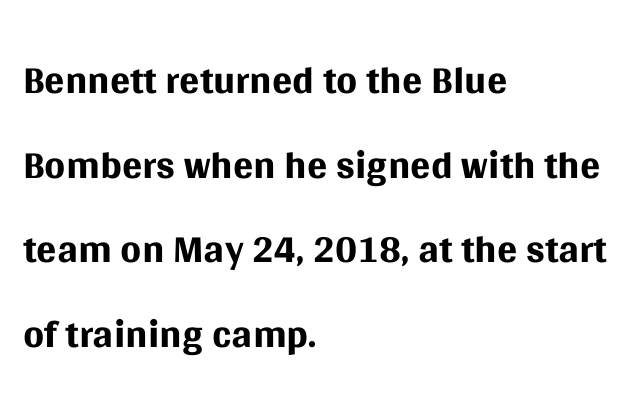
Q: Is the text bold? A: No.
Q: Is the text italic (slanted)? A: No, it is upright.
Q: Is the typeface a serif or a sans-serif typeface? A: Sans-serif.
Q: Is the text underlined? A: No.
Q: How is the paragraph aligned? A: Left-aligned.
Q: Is the spacing between letters normal or unusually wide? A: Normal.
Q: Is the spacing between lines tight, normal or loose? A: Normal.
Q: Width (condensed, normal, or wide)? A: Normal.
Q: Stroke contrast? A: Medium.
Q: x-height? A: Large.
Q: Monospaced? A: No.
